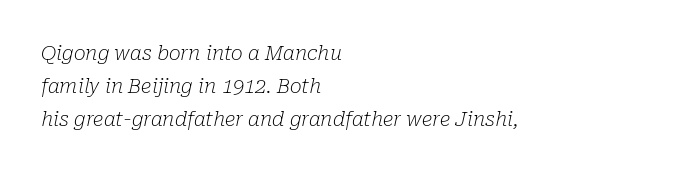
The image shows 20 px text type, italic (leaning right); set left-aligned, normal line spacing (1.66x), normal letter spacing, not underlined.
